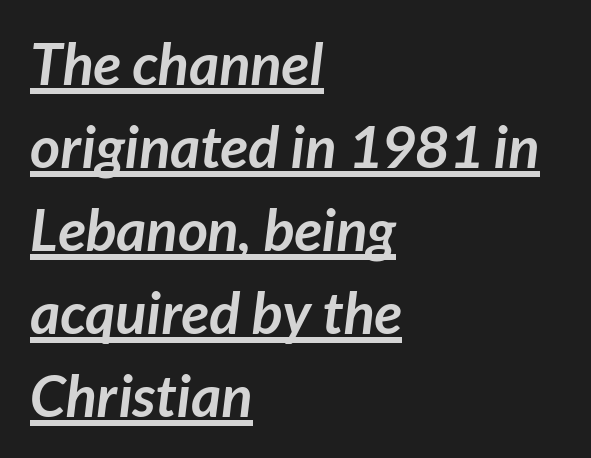
Note: no serifs on the glyphs. The setting favours the left margin, as ordinary paragraphs usually do. These lines are rendered in a variable-pitch font. Honestly, the letter spacing is just normal — you wouldn't notice it. This rendering features underlined lettering. Interline gaps are of average width in this sample.
